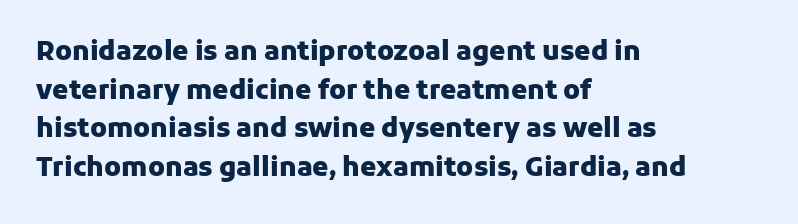
The image shows 26 px bold type, upright; set left-aligned, normal line spacing (1.49x), normal letter spacing, not underlined.
